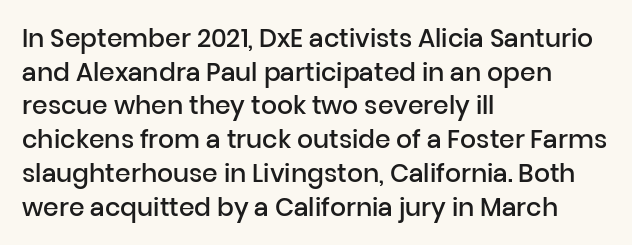
Q: Is the text bold? A: Semi-bold.
Q: Is the text italic (slanted)? A: No, it is upright.
Q: Is the text underlined? A: No.
Q: How is the paragraph aligned? A: Left-aligned.
Q: Is the spacing between letters normal or unusually wide? A: Normal.
Q: Is the spacing between lines tight, normal or loose? A: Normal.
